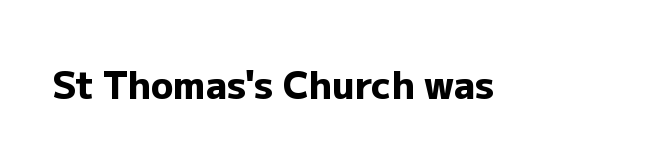
{"serif": "no", "italic": "no", "bold": "yes", "weight": "heavy", "width": "normal", "stroke_contrast": "low", "x_height": "medium", "monospaced": "no", "underline": "no", "letter_spacing": "normal", "letter_spacing_em": 0.0, "glyph_px": 37}
